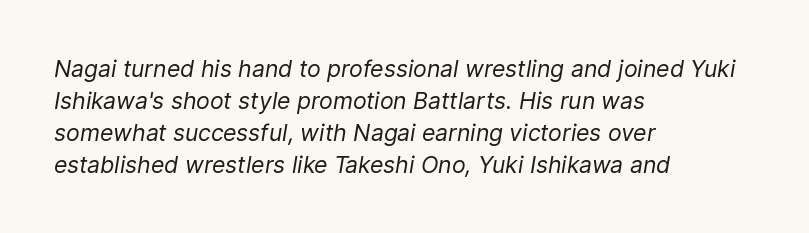
Q: Is the text bold? A: No.
Q: Is the text italic (slanted)? A: Yes, it leans right by about 9 degrees.
Q: Is the text underlined? A: No.
Q: How is the paragraph aligned? A: Left-aligned.
Q: Is the spacing between letters normal or unusually wide? A: Normal.
Q: Is the spacing between lines tight, normal or loose? A: Normal.
